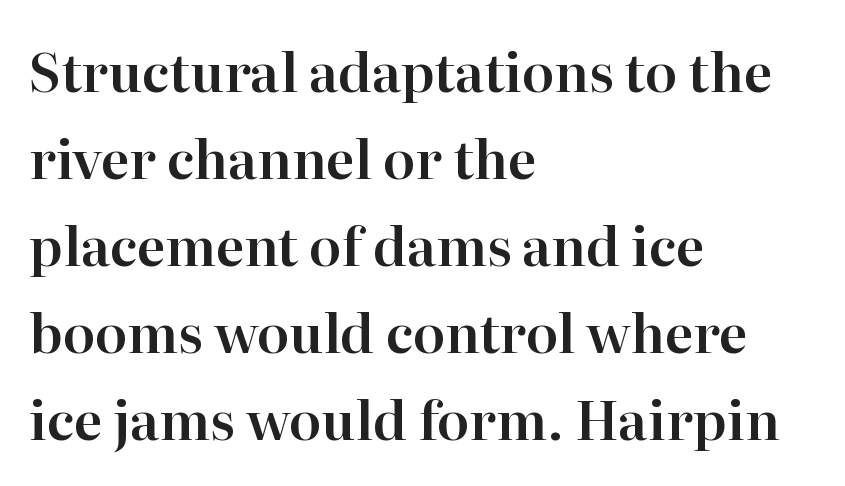
Q: Is the text italic (slanted)? A: No, it is upright.
Q: Is the typeface a serif or a sans-serif typeface? A: Serif.
Q: Is the text underlined? A: No.
Q: How is the paragraph aligned? A: Left-aligned.
Q: Is the spacing between letters normal or unusually wide? A: Normal.
Q: Is the spacing between lines tight, normal or loose? A: Normal.
Q: Width (condensed, normal, or wide)? A: Normal.
Q: Stroke contrast? A: High.
Q: x-height? A: Medium.
Q: Monospaced? A: No.
